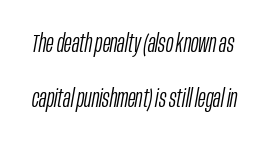
{"italic": "yes", "lean": "right", "slant_degrees": 10, "bold": "no", "underline": "no", "line_spacing": "loose", "line_spacing_ratio": 2.2, "letter_spacing": "normal", "letter_spacing_em": 0.0, "glyph_px": 25}
